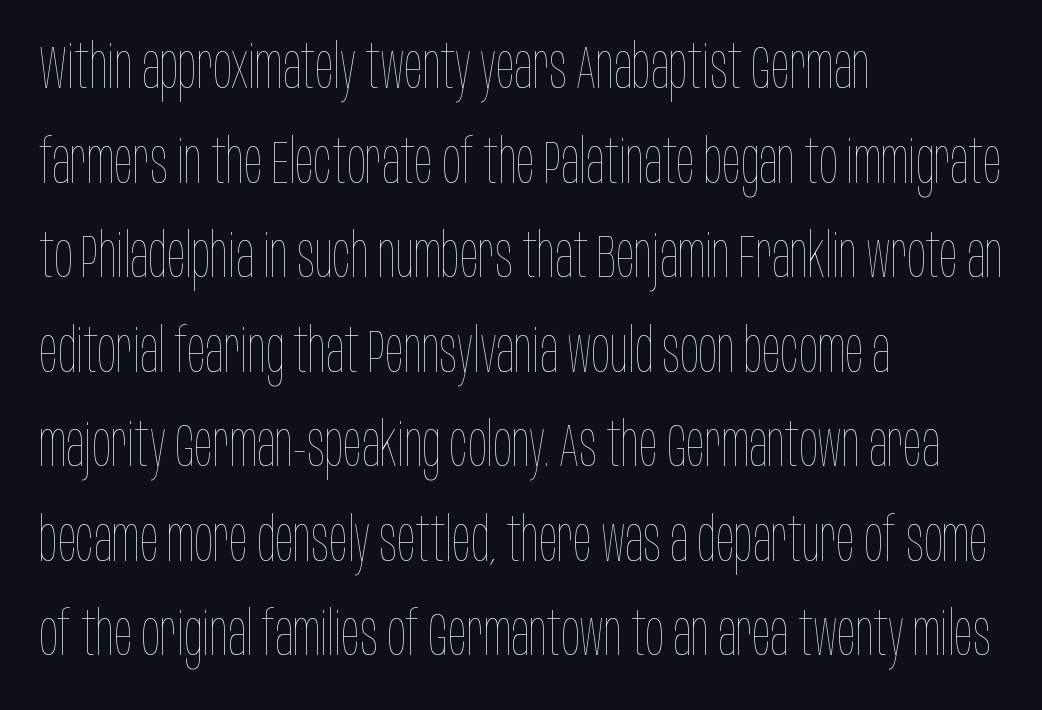
{"italic": "no", "bold": "no", "weight": "thin", "width": "condensed", "stroke_contrast": "low", "x_height": "large", "monospaced": "no", "underline": "no", "align": "left", "line_spacing": "normal", "line_spacing_ratio": 1.55, "letter_spacing": "normal", "letter_spacing_em": 0.0, "glyph_px": 61}
